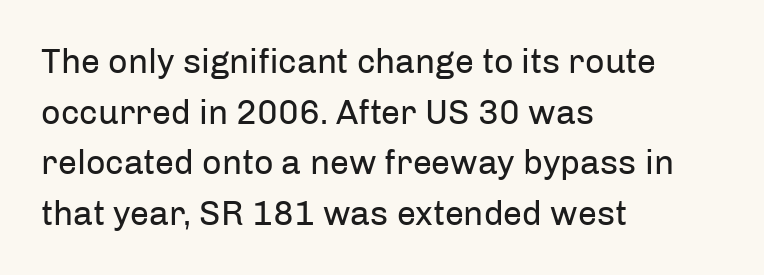
Beneath every word, the page is bare. The lines sit at an ordinary, default distance from one another. Think of a printed novel: that variable character pitch is what you see here. Observe the absence of serifs on each vertical stroke in this sample. Students, note that the glyphs here touch the page at normal intervals.
